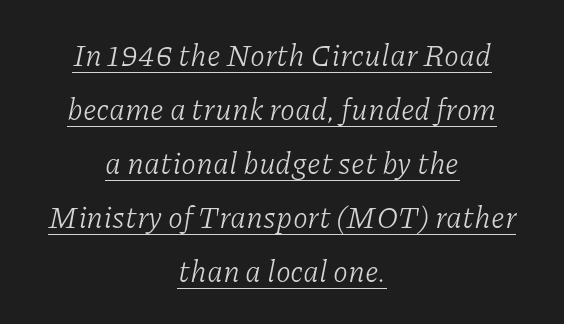
Q: Is the text bold? A: No.
Q: Is the text italic (slanted)? A: Yes, it leans right by about 11 degrees.
Q: Is the typeface a serif or a sans-serif typeface? A: Serif.
Q: Is the text underlined? A: Yes.
Q: How is the paragraph aligned? A: Centered.
Q: Is the spacing between letters normal or unusually wide? A: Normal.
Q: Width (condensed, normal, or wide)? A: Normal.
Q: Stroke contrast? A: Low.
Q: x-height? A: Medium.
Q: Monospaced? A: No.
